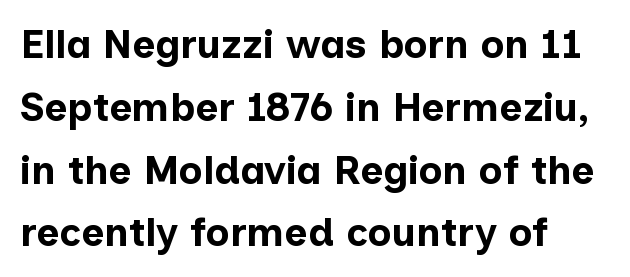
Reading down the block, your eye returns to a fixed left position each line. The glyphs have the mass of a bold cut. The rendering uses a moderate line-height, typical for paragraphs. It's the straight-up-and-down kind of type. Regarding serifs, this sample does without them. Tracking here is standard; glyphs follow each other at the usual distance.
